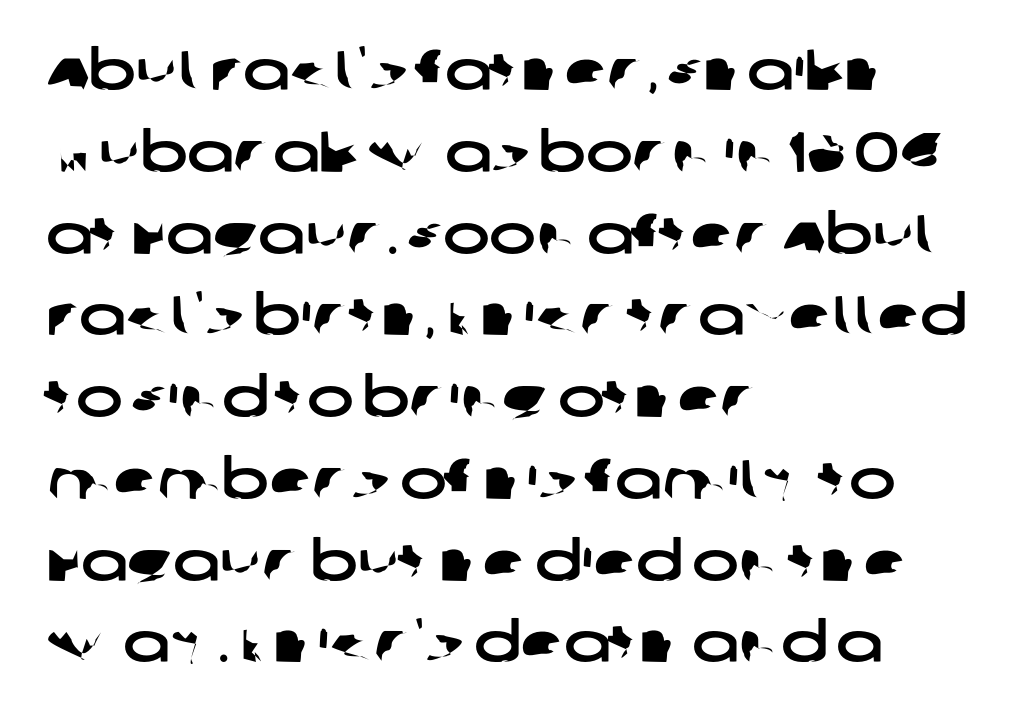
{"serif": "no", "width": "wide", "stroke_contrast": "low", "x_height": "large", "monospaced": "no", "underline": "no", "align": "left", "line_spacing": "normal", "line_spacing_ratio": 1.46, "letter_spacing": "normal", "letter_spacing_em": 0.0, "glyph_px": 56}
